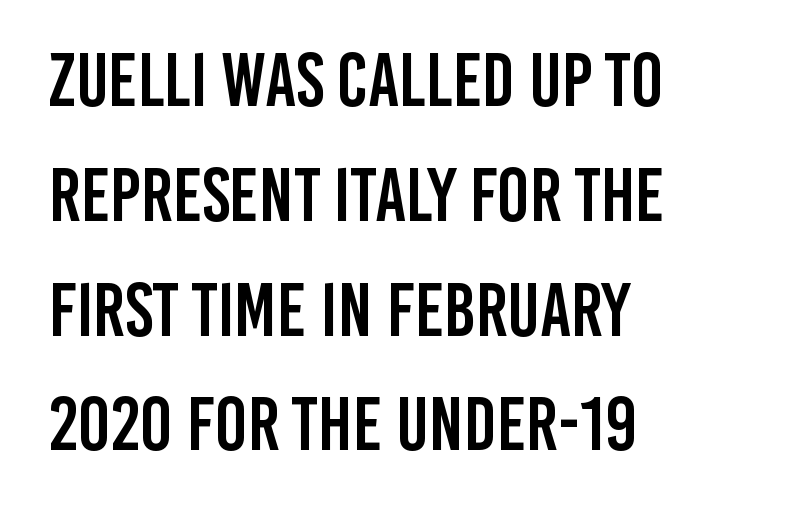
The image shows 76 px condensed sans-serif type, upright; set left-aligned, normal line spacing (1.51x), normal letter spacing, not underlined; low stroke contrast and a large x-height.
